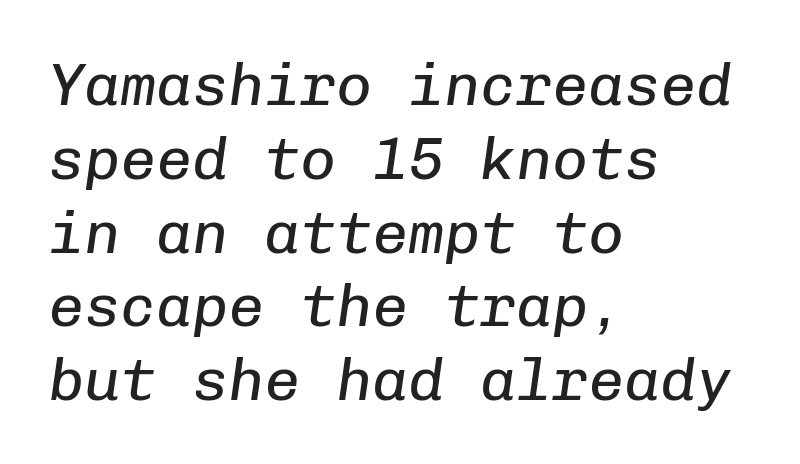
The image shows 60 px regular-weight type, italic (leaning right), monospaced; set left-aligned, line spacing 1.23x, normal letter spacing, not underlined; low stroke contrast and a medium x-height.
